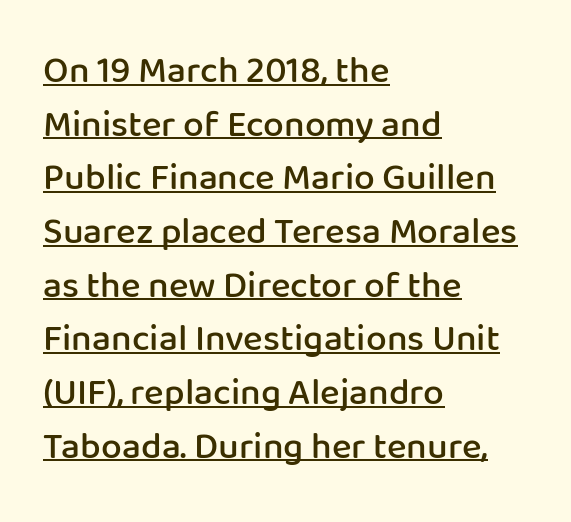
Q: Is the text bold? A: Semi-bold.
Q: Is the text italic (slanted)? A: No, it is upright.
Q: Is the typeface a serif or a sans-serif typeface? A: Sans-serif.
Q: Is the text underlined? A: Yes.
Q: How is the paragraph aligned? A: Left-aligned.
Q: Is the spacing between letters normal or unusually wide? A: Normal.
Q: Is the spacing between lines tight, normal or loose? A: Normal.
Q: Width (condensed, normal, or wide)? A: Normal.
Q: Stroke contrast? A: Low.
Q: x-height? A: Medium.
Q: Monospaced? A: No.
